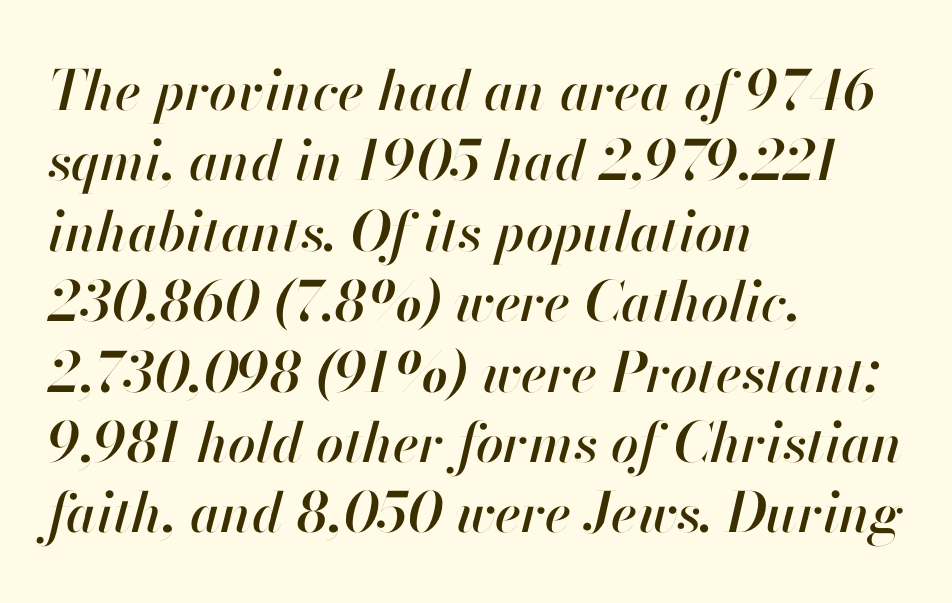
{"italic": "yes", "lean": "right", "slant_degrees": 13, "width": "normal", "stroke_contrast": "high", "x_height": "small", "monospaced": "no", "underline": "no", "align": "left", "line_spacing": "normal", "line_spacing_ratio": 1.28, "letter_spacing": "normal", "letter_spacing_em": 0.0, "glyph_px": 55}
